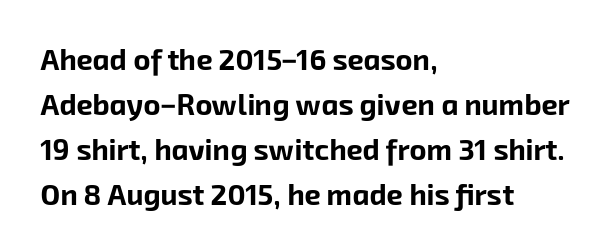
Q: Is the text bold? A: Yes.
Q: Is the typeface a serif or a sans-serif typeface? A: Sans-serif.
Q: Is the text underlined? A: No.
Q: How is the paragraph aligned? A: Left-aligned.
Q: Is the spacing between letters normal or unusually wide? A: Normal.
Q: Is the spacing between lines tight, normal or loose? A: Normal.
Q: Width (condensed, normal, or wide)? A: Normal.
Q: Stroke contrast? A: Low.
Q: x-height? A: Medium.
Q: Monospaced? A: No.
